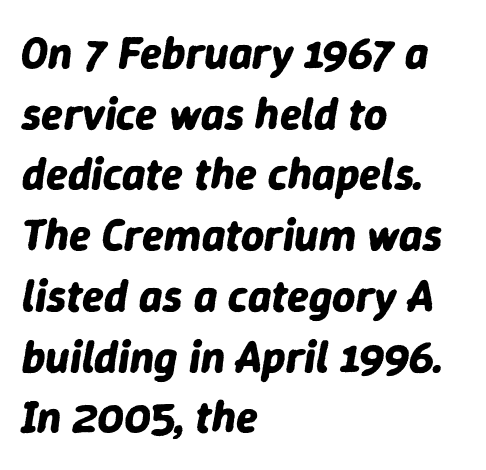
Q: Is the text bold? A: Yes.
Q: Is the text italic (slanted)? A: Yes, it leans right by about 9 degrees.
Q: Is the text underlined? A: No.
Q: How is the paragraph aligned? A: Left-aligned.
Q: Is the spacing between letters normal or unusually wide? A: Normal.
Q: Is the spacing between lines tight, normal or loose? A: Normal.
Q: Width (condensed, normal, or wide)? A: Normal.
Q: Stroke contrast? A: Low.
Q: x-height? A: Medium.
Q: Monospaced? A: No.
